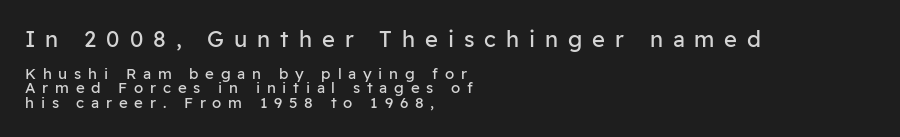
{"italic": "no", "bold": "no", "underline": "no", "align": "left", "line_spacing": "tight", "line_spacing_ratio": 0.96, "letter_spacing": "wide", "letter_spacing_em": 0.45, "larger_block": "first", "size_ratio": 1.47, "glyph_px": 22}
